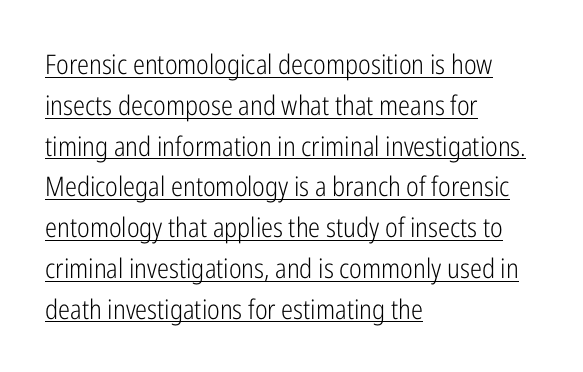
Baseline-to-baseline distance is the conventional proportion of letter height. The passage is arranged the way most books set body copy — flush left. This sample carries an underscore along the baseline area. Each stroke keeps to a modest, everyday thickness or less.
